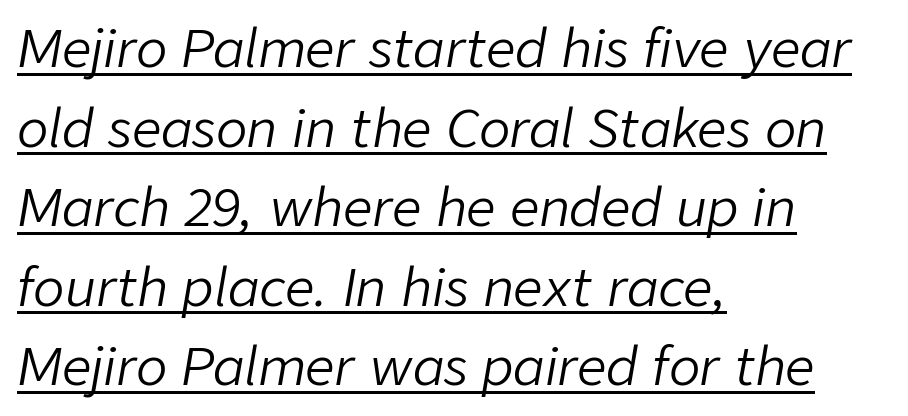
Q: Is the text bold? A: No.
Q: Is the text italic (slanted)? A: Yes, it leans right by about 9 degrees.
Q: Is the text underlined? A: Yes.
Q: How is the paragraph aligned? A: Left-aligned.
Q: Is the spacing between letters normal or unusually wide? A: Normal.
Q: Is the spacing between lines tight, normal or loose? A: Normal.
Q: Width (condensed, normal, or wide)? A: Normal.
Q: Stroke contrast? A: Low.
Q: x-height? A: Medium.
Q: Monospaced? A: No.
